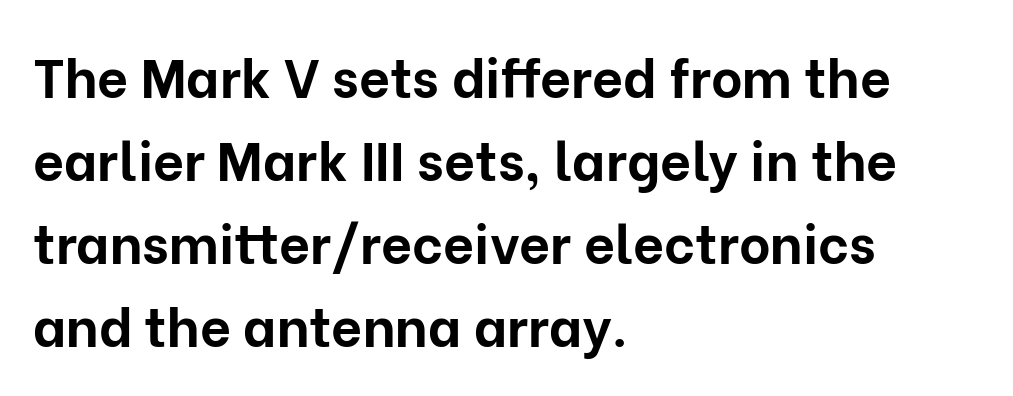
{"serif": "no", "italic": "no", "bold": "yes", "weight": "bold", "width": "normal", "stroke_contrast": "low", "x_height": "medium", "monospaced": "no", "underline": "no", "align": "left", "line_spacing": "normal", "line_spacing_ratio": 1.54, "letter_spacing": "normal", "letter_spacing_em": 0.0, "glyph_px": 54}
